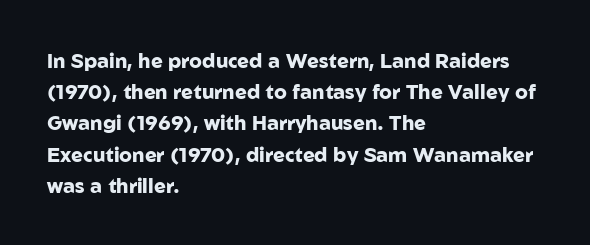
The image shows 20 px bold type, upright; set left-aligned, normal line spacing (1.56x), normal letter spacing, not underlined.
